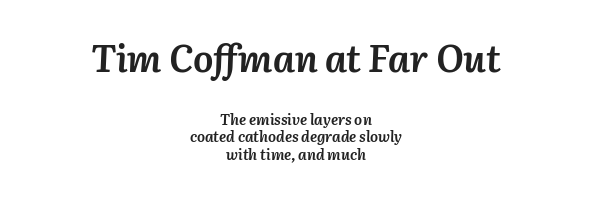
The image shows 38 px semibold type, italic (leaning right); set centered, line spacing 1.17x, normal letter spacing, not underlined; the first (top) block is 2.53x larger; medium stroke contrast and a medium x-height.
